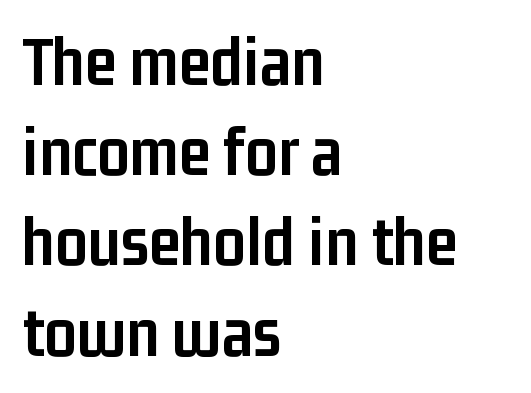
Q: Is the text bold? A: Yes.
Q: Is the text italic (slanted)? A: No, it is upright.
Q: Is the typeface a serif or a sans-serif typeface? A: Sans-serif.
Q: Is the text underlined? A: No.
Q: How is the paragraph aligned? A: Left-aligned.
Q: Is the spacing between letters normal or unusually wide? A: Normal.
Q: Is the spacing between lines tight, normal or loose? A: Normal.
Q: Width (condensed, normal, or wide)? A: Condensed.
Q: Stroke contrast? A: Low.
Q: x-height? A: Medium.
Q: Monospaced? A: No.
